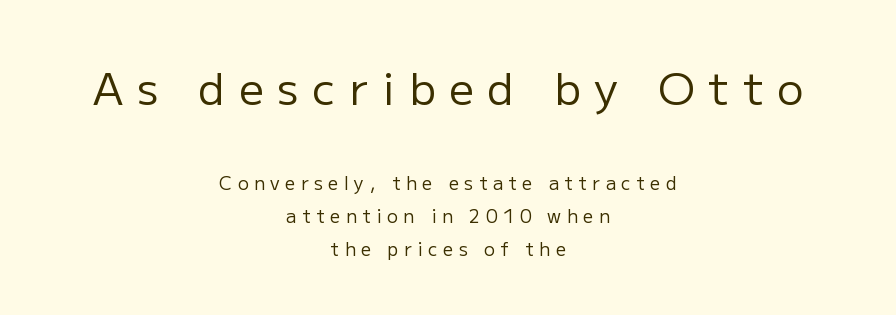
{"serif": "no", "italic": "no", "bold": "no", "weight": "regular", "width": "normal", "stroke_contrast": "low", "x_height": "medium", "monospaced": "no", "underline": "no", "align": "center", "line_spacing_ratio": 1.83, "letter_spacing": "wide", "letter_spacing_em": 0.31, "larger_block": "first", "size_ratio": 2.44, "glyph_px": 44}
